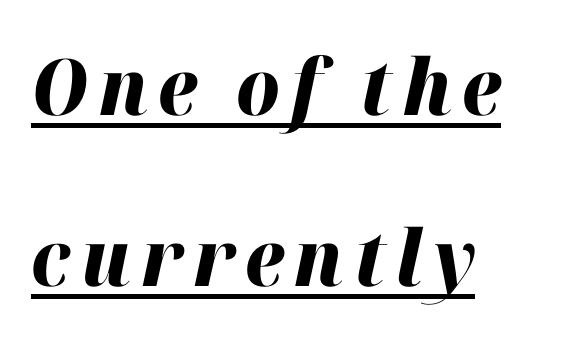
Q: Is the text bold? A: Yes.
Q: Is the text italic (slanted)? A: Yes, it leans right by about 12 degrees.
Q: Is the text underlined? A: Yes.
Q: How is the paragraph aligned? A: Left-aligned.
Q: Is the spacing between lines tight, normal or loose? A: Loose.
Q: Width (condensed, normal, or wide)? A: Normal.
Q: Stroke contrast? A: High.
Q: x-height? A: Medium.
Q: Monospaced? A: No.
